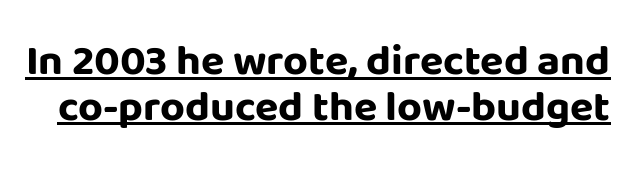
{"serif": "no", "italic": "no", "bold": "yes", "weight": "bold", "width": "normal", "stroke_contrast": "low", "x_height": "large", "monospaced": "no", "underline": "yes", "line_spacing": "tight", "line_spacing_ratio": 1.06, "letter_spacing": "normal", "letter_spacing_em": 0.0, "glyph_px": 43}
